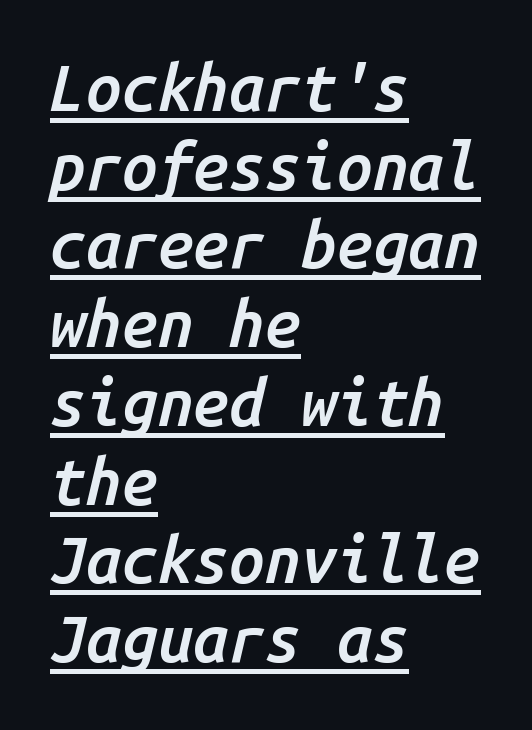
{"italic": "yes", "lean": "right", "slant_degrees": 14, "bold": "semi", "weight": "semibold", "width": "normal", "stroke_contrast": "low", "x_height": "medium", "monospaced": "yes", "underline": "yes", "align": "left", "line_spacing_ratio": 1.23, "letter_spacing": "normal", "letter_spacing_em": 0.0, "glyph_px": 64}
